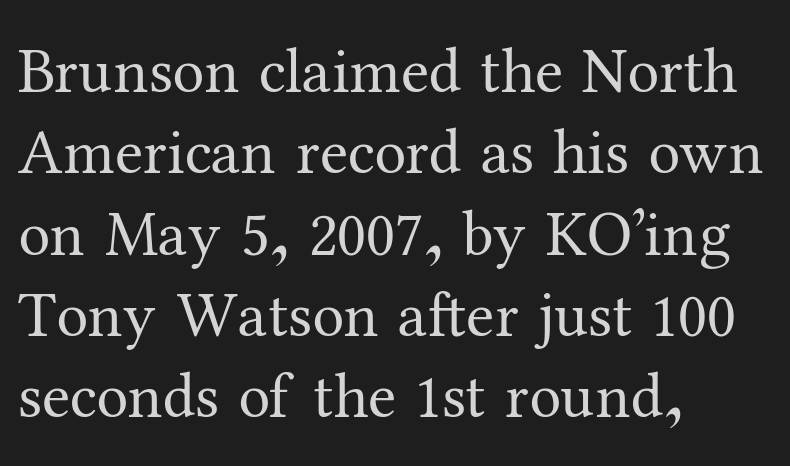
Q: Is the text bold? A: No.
Q: Is the text italic (slanted)? A: No, it is upright.
Q: Is the typeface a serif or a sans-serif typeface? A: Serif.
Q: Is the text underlined? A: No.
Q: How is the paragraph aligned? A: Left-aligned.
Q: Is the spacing between letters normal or unusually wide? A: Normal.
Q: Is the spacing between lines tight, normal or loose? A: Normal.
Q: Width (condensed, normal, or wide)? A: Normal.
Q: Stroke contrast? A: Medium.
Q: x-height? A: Medium.
Q: Monospaced? A: No.
